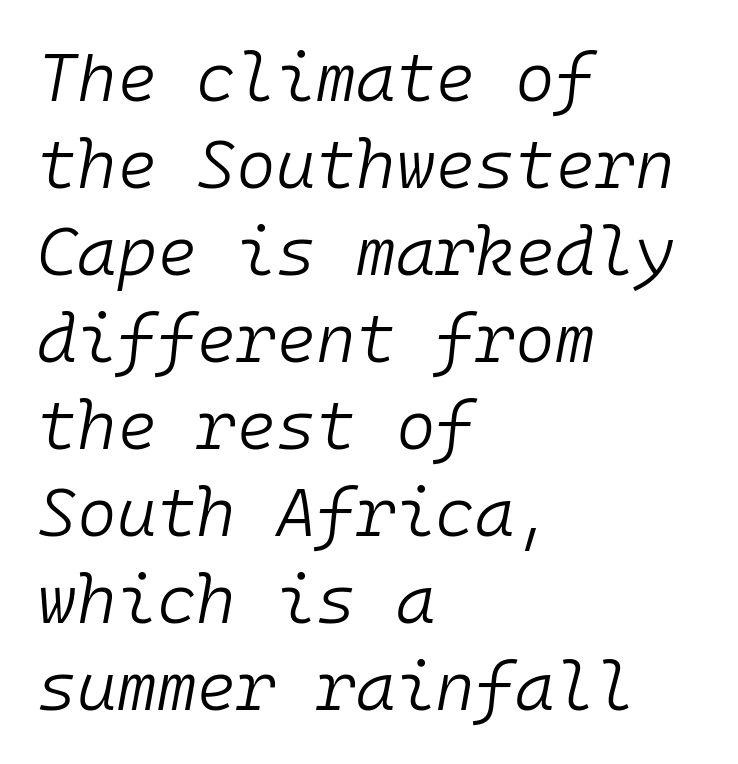
{"italic": "yes", "lean": "right", "slant_degrees": 10, "bold": "no", "weight": "light", "width": "normal", "stroke_contrast": "low", "x_height": "medium", "monospaced": "yes", "underline": "no", "align": "left", "line_spacing": "normal", "line_spacing_ratio": 1.28, "letter_spacing": "normal", "letter_spacing_em": 0.0, "glyph_px": 68}
